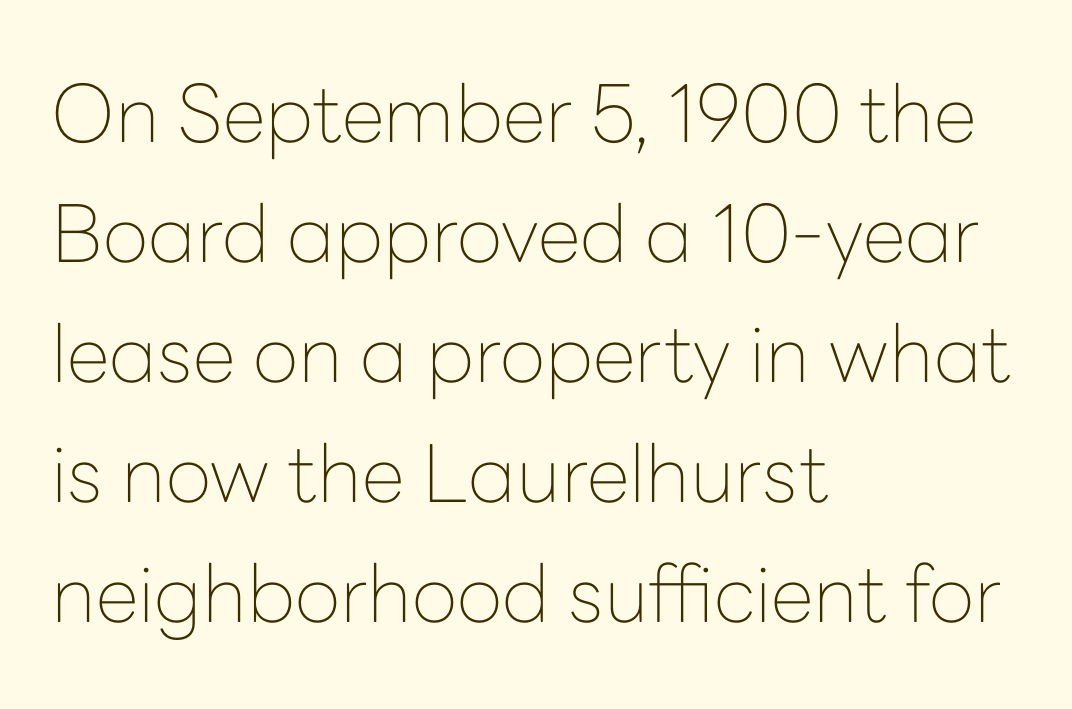
{"serif": "no", "italic": "no", "bold": "no", "weight": "thin", "width": "normal", "stroke_contrast": "low", "x_height": "medium", "monospaced": "no", "underline": "no", "align": "left", "line_spacing": "normal", "line_spacing_ratio": 1.52, "letter_spacing": "normal", "letter_spacing_em": 0.0, "glyph_px": 79}
